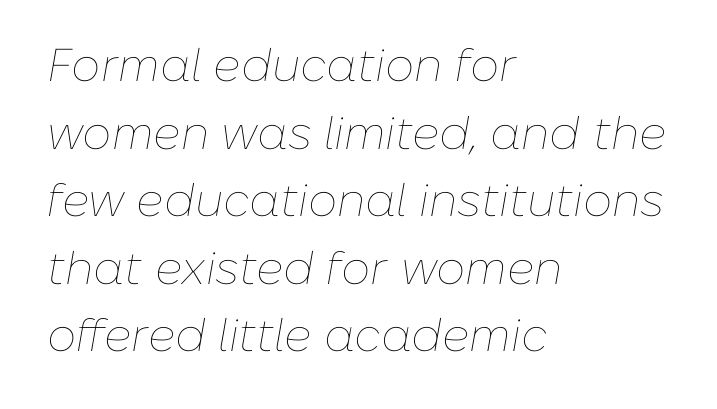
Summary of vertical rhythm: regular, with standard interline spacing. Think standard paragraph weight, or any step lighter than that. An italicized treatment has been applied to the whole sample. Line starts are locked; line ends wander. Underlining? Definitely not there.
